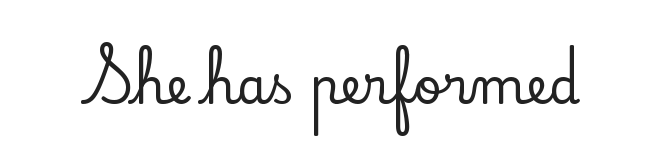
The image shows 49 px serif type, upright; set normal letter spacing, not underlined; low stroke contrast and a small x-height.
